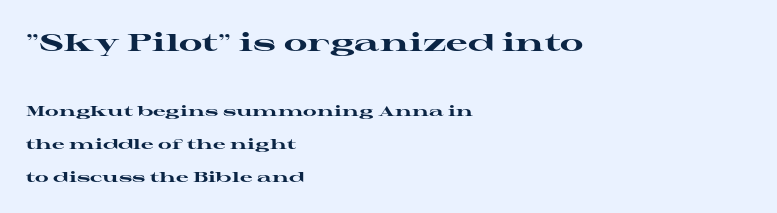
The image shows 24 px bold type, upright; set left-aligned, loose line spacing (2.34x), normal letter spacing, not underlined; the first (top) block is 1.71x larger.
